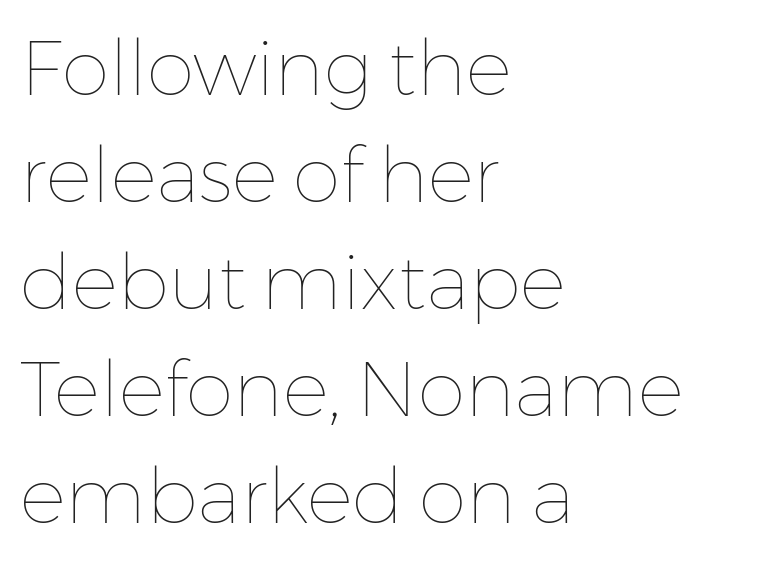
Q: Is the text bold? A: No.
Q: Is the text italic (slanted)? A: No, it is upright.
Q: Is the text underlined? A: No.
Q: How is the paragraph aligned? A: Left-aligned.
Q: Is the spacing between letters normal or unusually wide? A: Normal.
Q: Is the spacing between lines tight, normal or loose? A: Normal.
Q: Width (condensed, normal, or wide)? A: Normal.
Q: Stroke contrast? A: Low.
Q: x-height? A: Medium.
Q: Monospaced? A: No.
